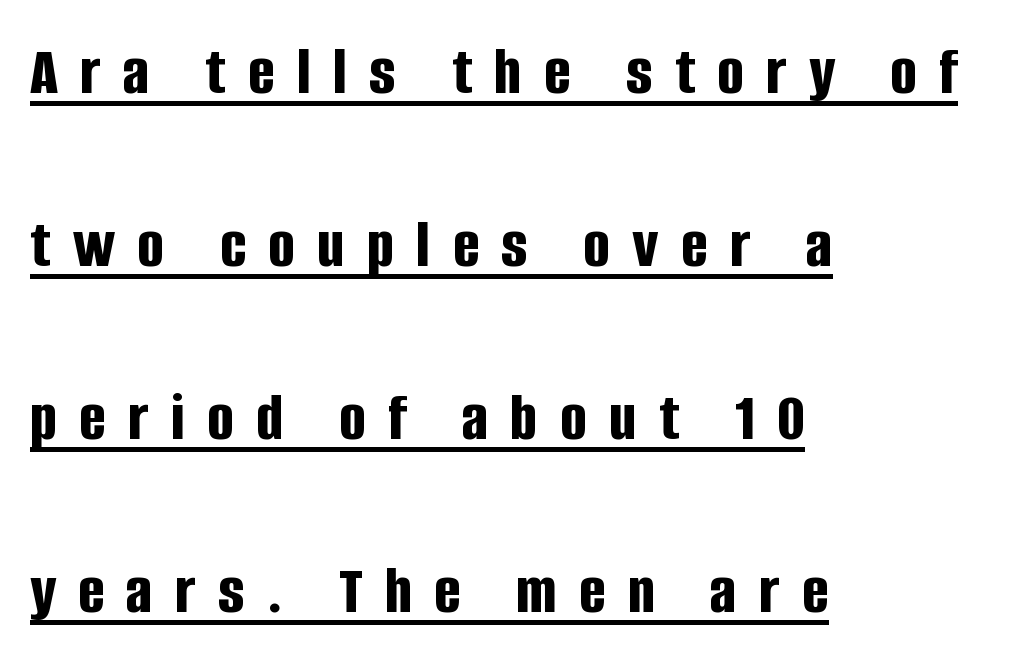
Varying glyph widths throughout — classic text-font behaviour. The type sits square on the baseline with zero lean. Typesetter's note: full bold, strokes at maximum text heaviness. The setting favours the left margin, as ordinary paragraphs usually do. Glyph-to-glyph distance is far greater than everyday printed text. Regarding leading, the lines here are spaced well apart.
